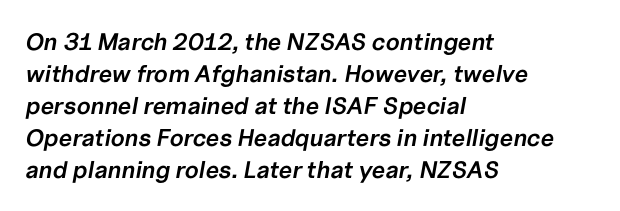
{"italic": "yes", "lean": "right", "slant_degrees": 10, "bold": "semi", "underline": "no", "align": "left", "line_spacing": "normal", "line_spacing_ratio": 1.33, "letter_spacing": "normal", "letter_spacing_em": 0.0, "glyph_px": 24}
